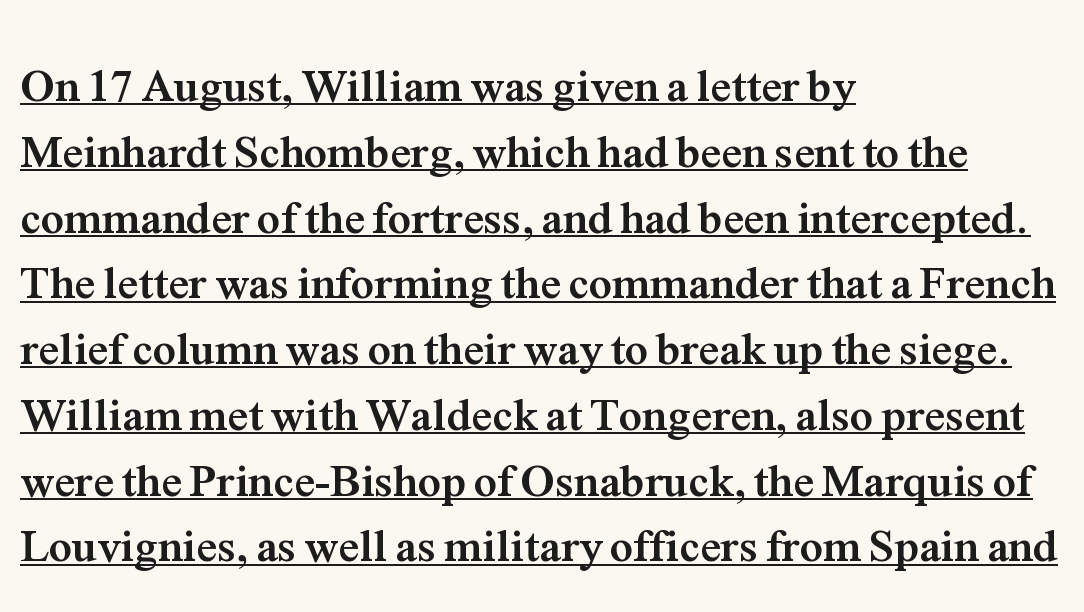
{"serif": "yes", "italic": "no", "bold": "yes", "weight": "semibold", "width": "normal", "stroke_contrast": "medium", "x_height": "medium", "monospaced": "no", "underline": "yes", "align": "left", "line_spacing": "normal", "line_spacing_ratio": 1.43, "letter_spacing": "normal", "letter_spacing_em": 0.0, "glyph_px": 46}
